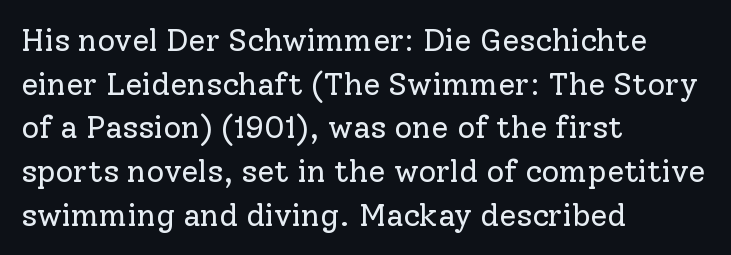
Each stroke keeps to a modest, everyday thickness or less. Is the letter spacing exaggerated? No — it looks like the ordinary default. Rule under the text: the space is simply empty. No italicization has been applied; the sample stays upright. The lines in this sample share a left origin and differ only in where they stop.
